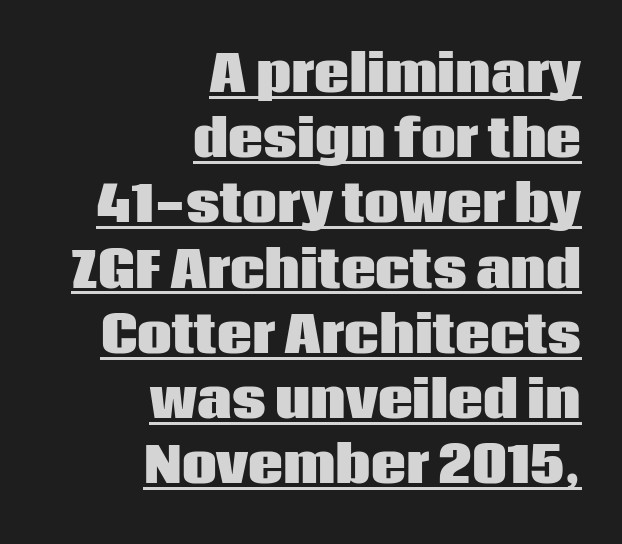
{"serif": "no", "italic": "no", "bold": "yes", "weight": "heavy", "width": "normal", "stroke_contrast": "low", "x_height": "large", "monospaced": "no", "underline": "yes", "align": "right", "line_spacing": "normal", "line_spacing_ratio": 1.33, "letter_spacing": "normal", "letter_spacing_em": 0.0, "glyph_px": 49}
